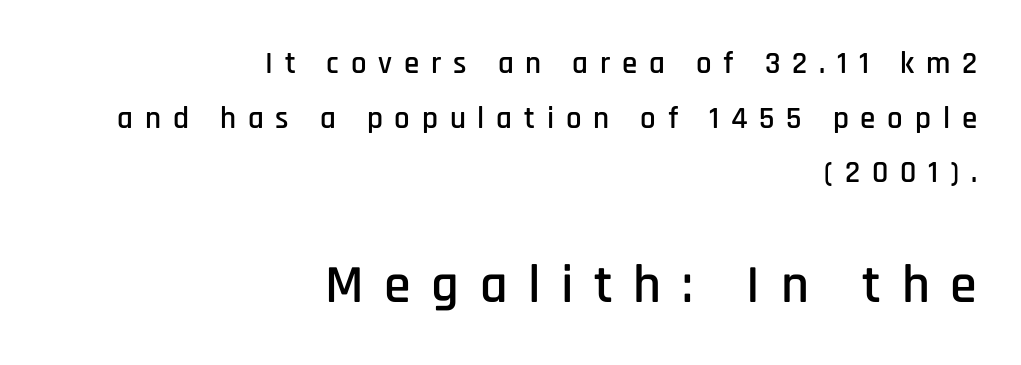
{"serif": "no", "italic": "no", "width": "condensed", "stroke_contrast": "low", "x_height": "large", "monospaced": "no", "underline": "no", "align": "right", "line_spacing_ratio": 1.76, "letter_spacing": "wide", "letter_spacing_em": 0.38, "larger_block": "second", "size_ratio": 1.74, "glyph_px": 54}
